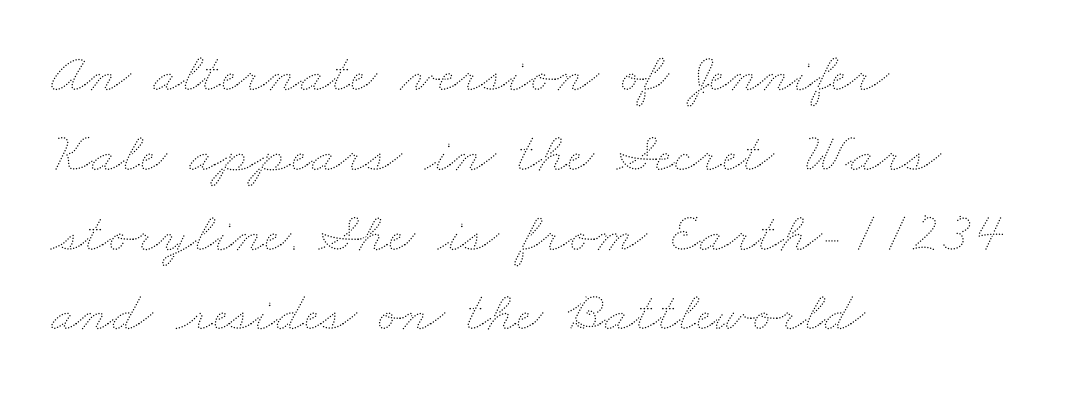
Q: Is the text bold? A: No.
Q: Is the text underlined? A: No.
Q: How is the paragraph aligned? A: Left-aligned.
Q: Is the spacing between letters normal or unusually wide? A: Normal.
Q: Is the spacing between lines tight, normal or loose? A: Normal.
Q: Width (condensed, normal, or wide)? A: Wide.
Q: Stroke contrast? A: Medium.
Q: x-height? A: Small.
Q: Monospaced? A: No.
